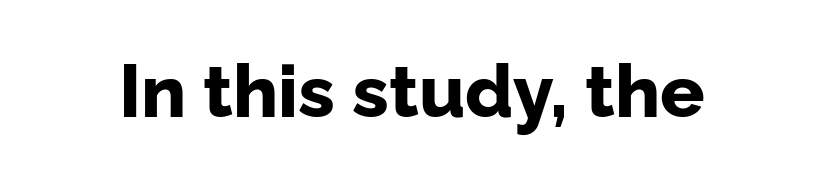
Each letter keeps its own natural width here, so spacing adapts to shape. The font's upright variant was chosen for this text. Grotesque or geometric, the face here clearly has no serifs. The font is running at its bold setting. Honestly, the letter spacing is just normal — you wouldn't notice it.
